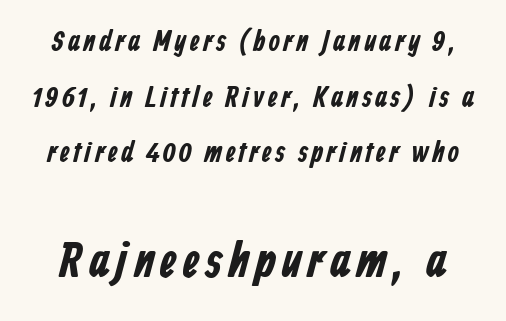
Q: Is the text bold? A: Yes.
Q: Is the typeface a serif or a sans-serif typeface? A: Sans-serif.
Q: Is the text underlined? A: No.
Q: Is the spacing between lines tight, normal or loose? A: Loose.
Q: Which block of text is set in a larger size, the first (top) or the second (bottom)? A: The second (bottom) one.
Q: Width (condensed, normal, or wide)? A: Condensed.
Q: Stroke contrast? A: Low.
Q: x-height? A: Medium.
Q: Monospaced? A: No.
